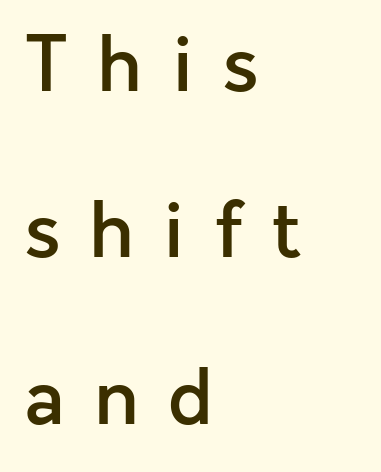
{"serif": "no", "italic": "no", "bold": "semi", "weight": "semibold", "width": "normal", "x_height": "medium", "monospaced": "no", "underline": "no", "align": "left", "line_spacing": "loose", "line_spacing_ratio": 2.19, "letter_spacing": "wide", "letter_spacing_em": 0.38, "glyph_px": 76}
